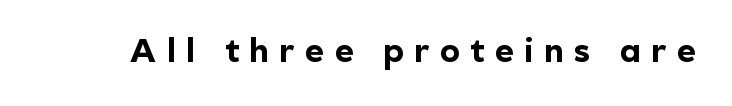
Do the characters align in a grid? No, the font is proportional. The strokes are fattened all the way to bold. Display-style spreading of the glyphs; the letterfit is very open. The axis of the letterforms is exactly vertical. Nobody drew a line under any word here. A sans-serif font was chosen for this passage.
